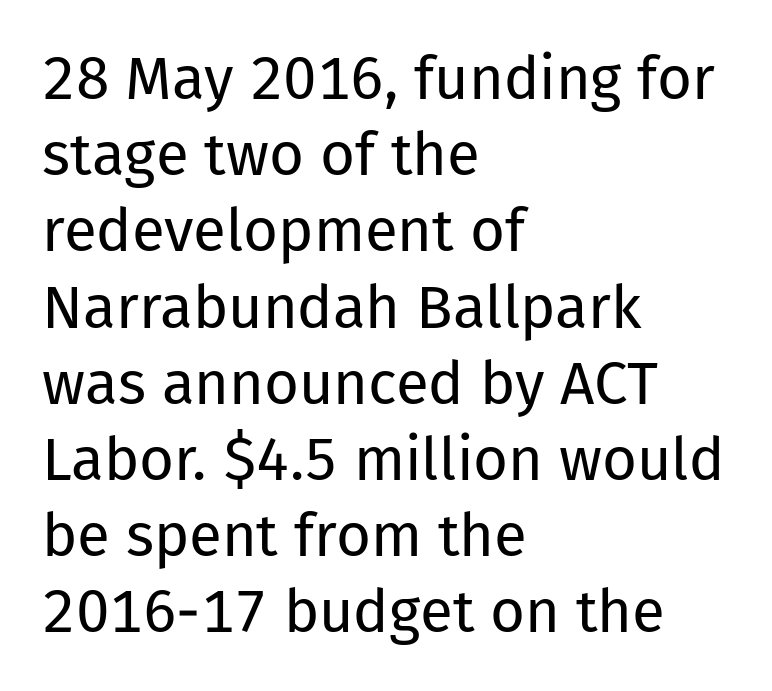
The image shows 60 px regular-weight sans-serif type, upright; set left-aligned, normal line spacing (1.27x), normal letter spacing, not underlined; low stroke contrast and a medium x-height.
